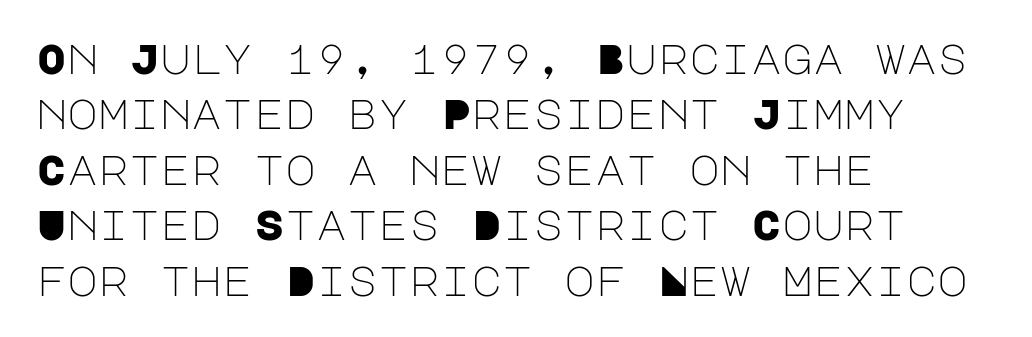
The image shows 42 px light sans-serif type, upright; set left-aligned, normal line spacing (1.32x), normal letter spacing, not underlined; low stroke contrast and a large x-height.
